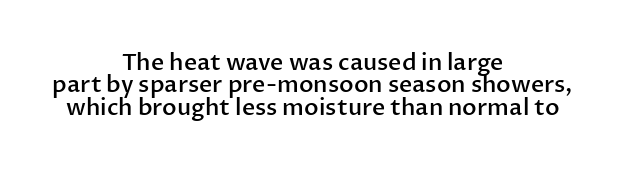
Q: Is the text bold? A: Semi-bold.
Q: Is the text italic (slanted)? A: No, it is upright.
Q: Is the text underlined? A: No.
Q: How is the paragraph aligned? A: Centered.
Q: Is the spacing between letters normal or unusually wide? A: Normal.
Q: Is the spacing between lines tight, normal or loose? A: Tight.
